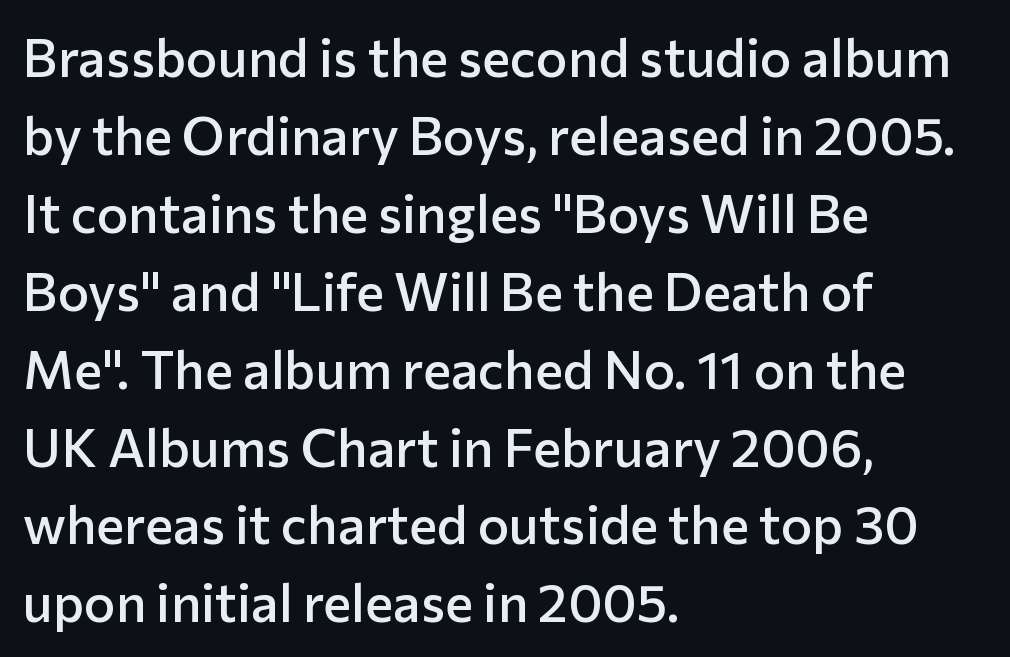
Descenders hang freely into open space. The rendering uses a semibold face; strokes are thickened but not to full bold. Posture: straight, roman, zero tilt. Vertically, the passage feels balanced, rows spaced as you'd expect. You can tell from the bare stems that sans-serif type was used.
